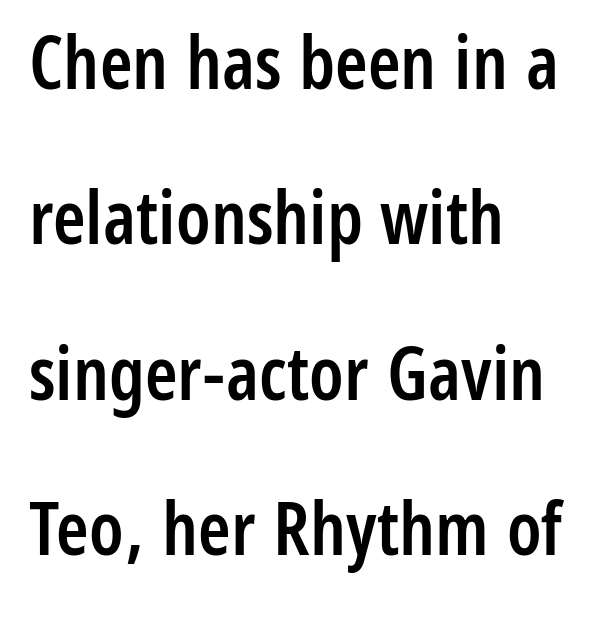
Leading is clearly above the norm, producing a sparse column. This sample uses an upright cut, with every glyph sitting square on the baseline. Character widths vary here, with narrow letters taking less room than wide ones. The paragraph has a hard left edge and a soft right edge. The face used here is a semibold: visibly heavier than regular, lighter than bold.
